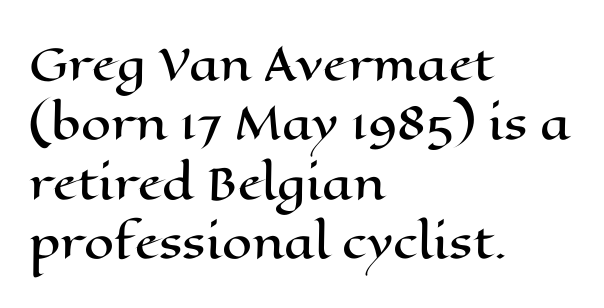
Q: Is the text italic (slanted)? A: No, it is upright.
Q: Is the text underlined? A: No.
Q: How is the paragraph aligned? A: Left-aligned.
Q: Is the spacing between letters normal or unusually wide? A: Normal.
Q: Is the spacing between lines tight, normal or loose? A: Normal.
Q: Width (condensed, normal, or wide)? A: Wide.
Q: Stroke contrast? A: High.
Q: x-height? A: Medium.
Q: Monospaced? A: No.
